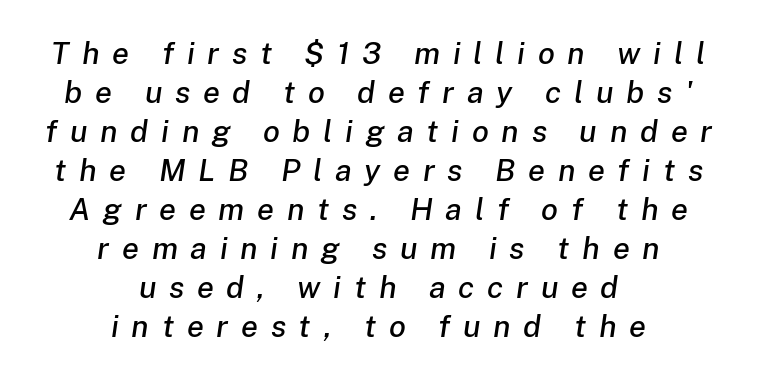
{"italic": "yes", "lean": "right", "slant_degrees": 8, "width": "normal", "stroke_contrast": "low", "x_height": "medium", "monospaced": "no", "underline": "no", "align": "center", "line_spacing": "normal", "line_spacing_ratio": 1.26, "letter_spacing": "wide", "letter_spacing_em": 0.41, "glyph_px": 31}
